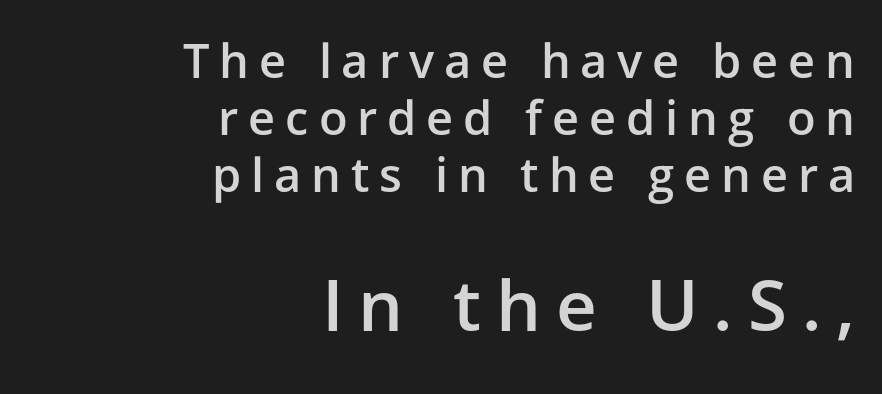
The image shows 71 px semibold sans-serif type, upright; set right-aligned, line spacing 1.21x, unusually wide letter spacing (+0.21 em), not underlined; the second (bottom) block is 1.51x larger; low stroke contrast and a medium x-height.
